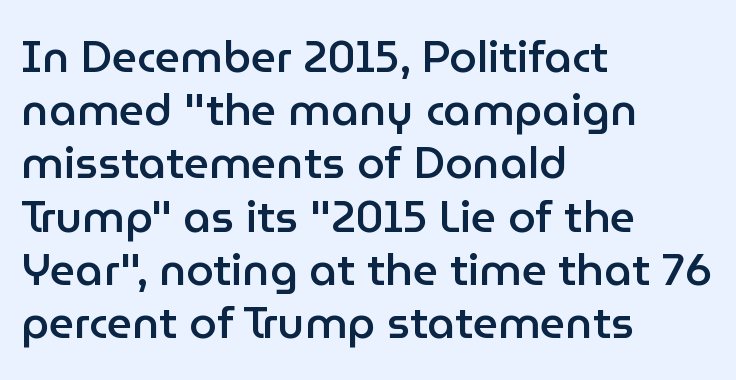
The image shows 44 px semibold sans-serif type, upright; set left-aligned, line spacing 1.21x, normal letter spacing, not underlined; low stroke contrast and a medium x-height.
